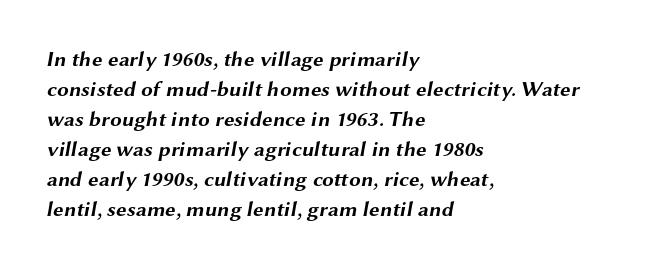
{"bold": "yes", "underline": "no", "align": "left", "line_spacing": "normal", "line_spacing_ratio": 1.43, "letter_spacing": "normal", "letter_spacing_em": 0.0, "glyph_px": 21}
